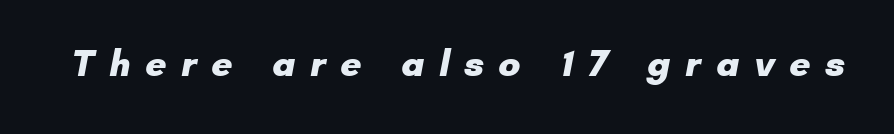
{"serif": "no", "bold": "yes", "weight": "heavy", "width": "normal", "stroke_contrast": "low", "x_height": "small", "monospaced": "no", "underline": "no", "letter_spacing": "wide", "letter_spacing_em": 0.39, "glyph_px": 37}
